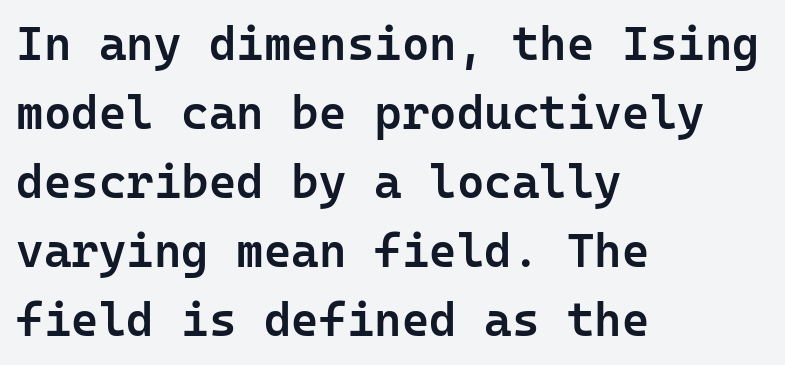
Classification — sans serif. Check under the words: just untouched page. Casual observation: everything's shoved over to the left. Bold? Not quite — semibold, heavier than regular but stopping short.
